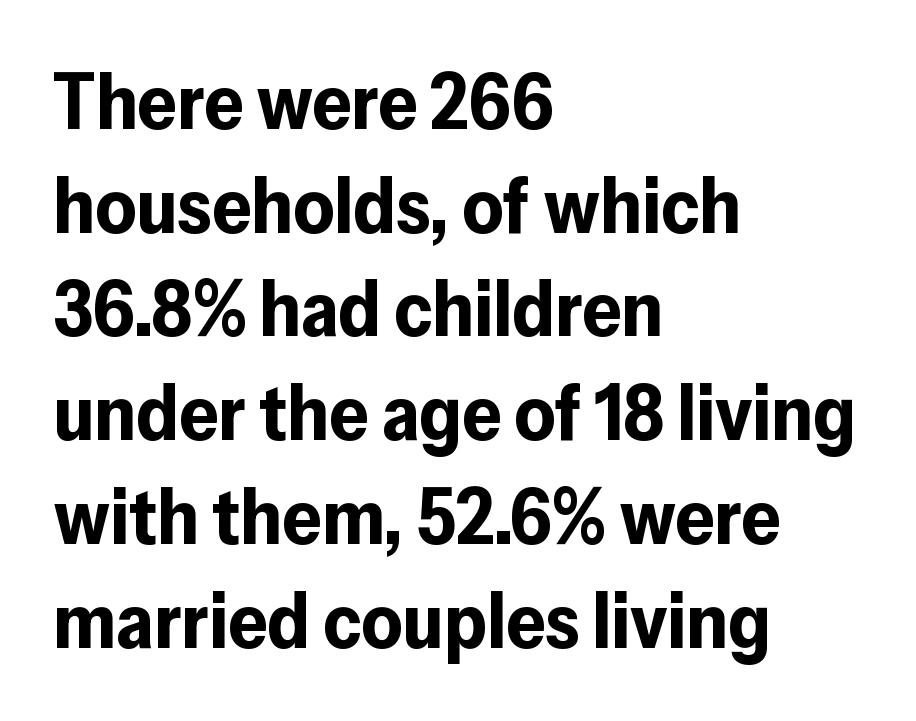
{"serif": "no", "italic": "no", "bold": "yes", "weight": "bold", "width": "normal", "stroke_contrast": "low", "x_height": "medium", "monospaced": "no", "underline": "no", "align": "left", "line_spacing": "normal", "line_spacing_ratio": 1.33, "letter_spacing": "normal", "letter_spacing_em": 0.0, "glyph_px": 78}
